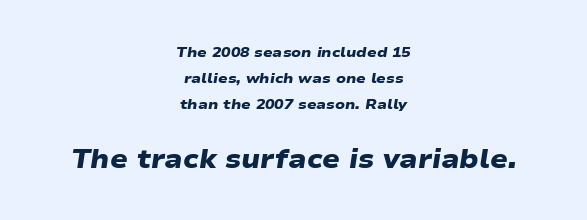
Q: Is the text bold? A: Yes.
Q: Is the text underlined? A: No.
Q: How is the paragraph aligned? A: Centered.
Q: Is the spacing between letters normal or unusually wide? A: Normal.
Q: Which block of text is set in a larger size, the first (top) or the second (bottom)? A: The second (bottom) one.
